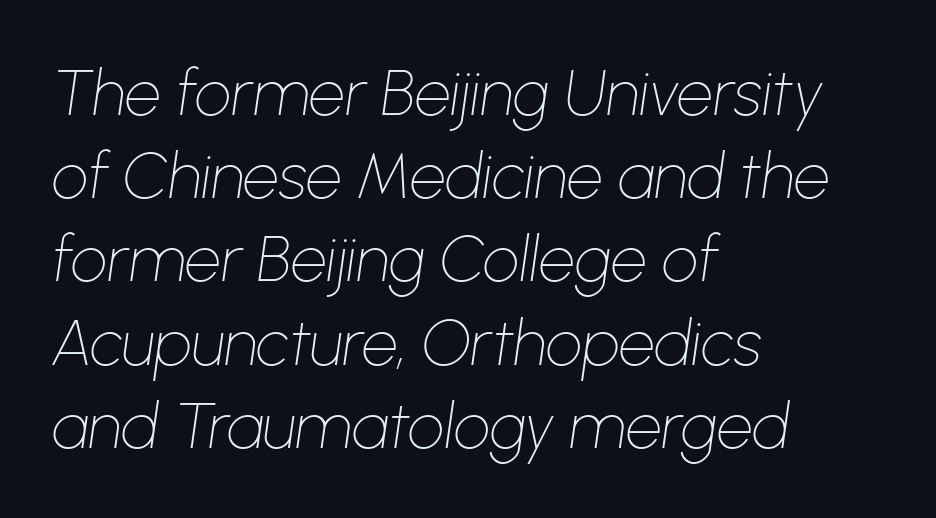
Baseline-to-baseline distance is the conventional proportion of letter height. Compared with a centered layout, this one pins lines to the left instead. In terms of posture, this sample is oblique. Ink coverage per letter is moderate at most.
